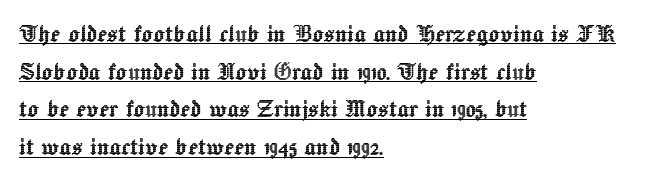
{"italic": "no", "width": "normal", "x_height": "medium", "monospaced": "no", "underline": "yes", "align": "left", "line_spacing": "normal", "line_spacing_ratio": 1.3, "letter_spacing": "normal", "letter_spacing_em": 0.0, "glyph_px": 29}
